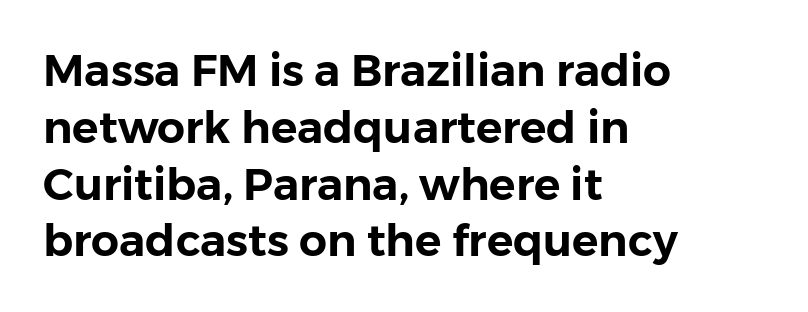
The image shows 44 px sans-serif type, upright; set left-aligned, normal line spacing (1.29x), normal letter spacing, not underlined; low stroke contrast and a medium x-height.
